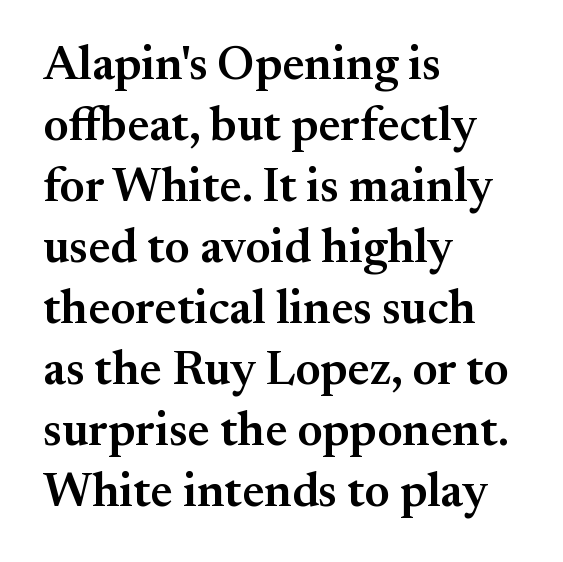
The image shows 48 px semibold serif type, upright; set left-aligned, normal line spacing (1.27x), normal letter spacing, not underlined; medium stroke contrast and a small x-height.
